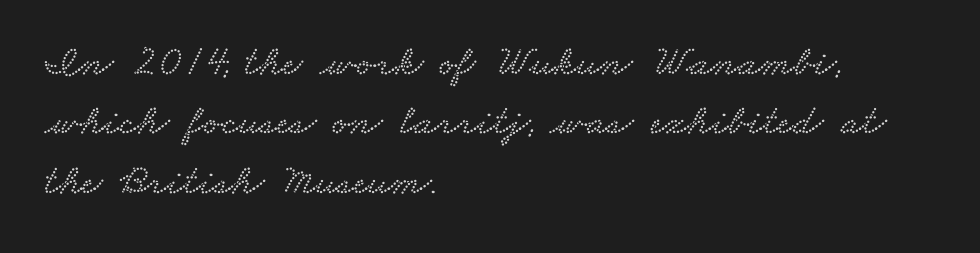
These lines are set flush left with a ragged right edge. A typesetter would call this proportional, since set widths differ per character. The type is set solid horizontally, with unmodified tracking. The strip under each line holds only bare page. Small tapered or slab feet sit at the stroke ends, so this counts as serif.
